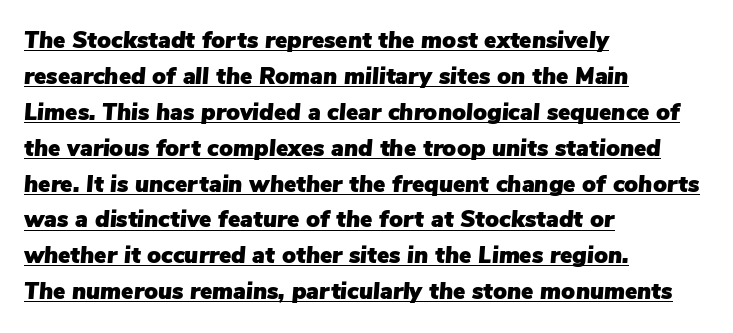
Q: Is the text italic (slanted)? A: Yes, it leans right by about 5 degrees.
Q: Is the text underlined? A: Yes.
Q: How is the paragraph aligned? A: Left-aligned.
Q: Is the spacing between letters normal or unusually wide? A: Normal.
Q: Is the spacing between lines tight, normal or loose? A: Normal.
